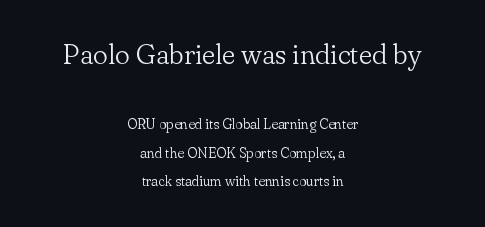
There is no visible air inserted between adjacent glyphs. Each letter's strokes conclude with small projecting serifs. You could not count columns in this text — the font is proportionally spaced. Airy leading. Think standard paragraph weight, or any step lighter than that. You can tell it's not italic because the verticals are truly vertical.
